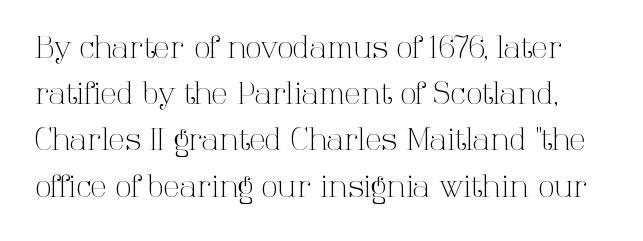
Q: Is the text bold? A: No.
Q: Is the text italic (slanted)? A: No, it is upright.
Q: Is the typeface a serif or a sans-serif typeface? A: Serif.
Q: Is the text underlined? A: No.
Q: Is the spacing between letters normal or unusually wide? A: Normal.
Q: Is the spacing between lines tight, normal or loose? A: Normal.
Q: Width (condensed, normal, or wide)? A: Normal.
Q: Stroke contrast? A: High.
Q: x-height? A: Medium.
Q: Monospaced? A: No.
